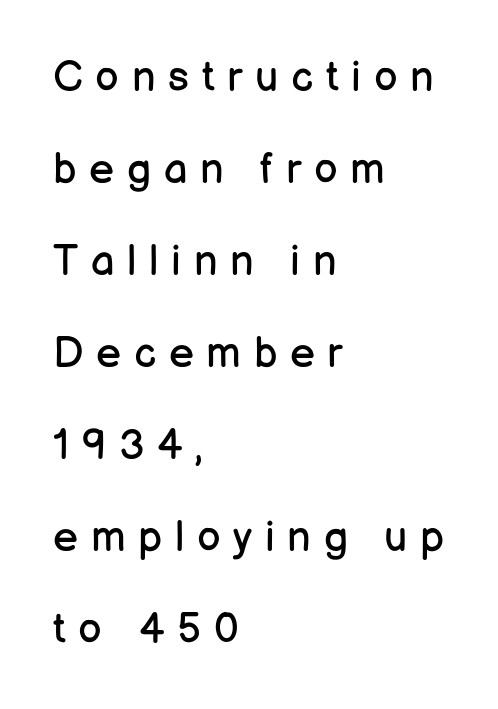
Q: Is the text bold? A: No.
Q: Is the text italic (slanted)? A: No, it is upright.
Q: Is the typeface a serif or a sans-serif typeface? A: Sans-serif.
Q: Is the text underlined? A: No.
Q: How is the paragraph aligned? A: Left-aligned.
Q: Is the spacing between letters normal or unusually wide? A: Unusually wide.
Q: Is the spacing between lines tight, normal or loose? A: Loose.
Q: Width (condensed, normal, or wide)? A: Normal.
Q: Stroke contrast? A: Low.
Q: x-height? A: Medium.
Q: Monospaced? A: No.
